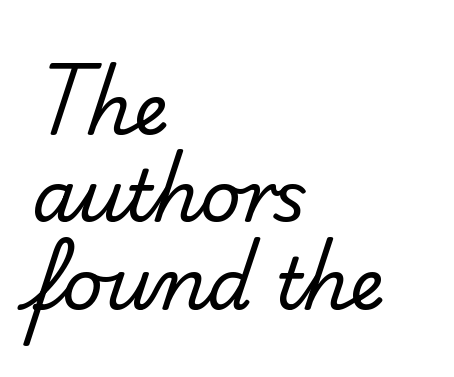
Is this a heavy cut? Hardly; it is regular or lighter. The text block is weighted toward the left margin, trailing off unevenly rightward. Look at the tracking — it's just the regular setting, nothing added. Each letter's strokes conclude bluntly, with no projecting serifs. Do the characters align in a grid? No, the font is proportional. Letters rest on an invisible, unmarked baseline.
